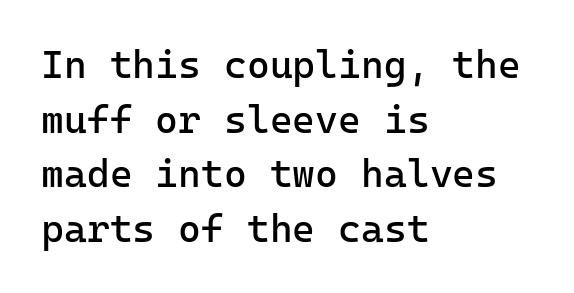
No chunkiness to these letters — they're not bold. Descenders hang freely into open space. Evenly set lines give the paragraph a standard silhouette. Reading down the block, your eye returns to a fixed left position each line.
